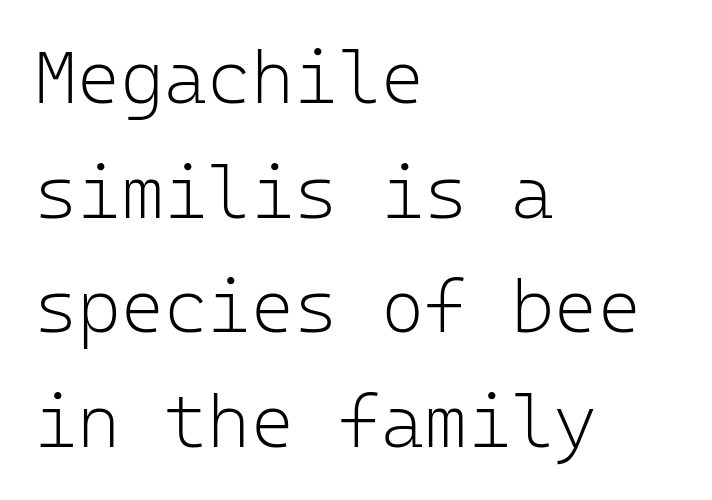
The image shows 74 px light sans-serif type, upright, monospaced; set left-aligned, normal line spacing (1.55x), normal letter spacing, not underlined; low stroke contrast and a medium x-height.
